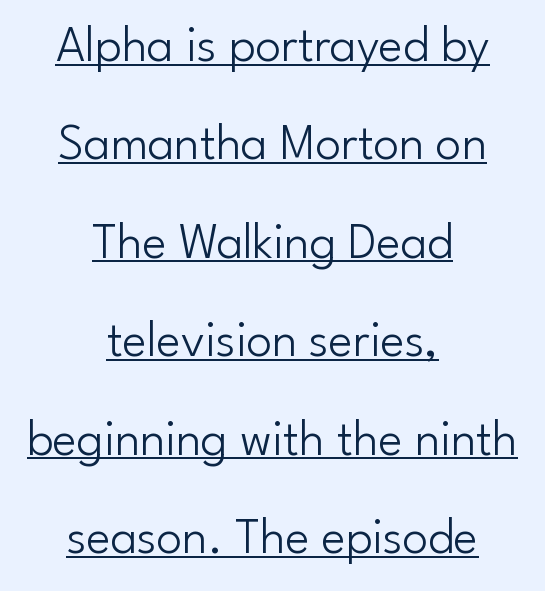
The image shows 51 px light sans-serif type, upright; set centered, loose line spacing (1.93x), normal letter spacing, underlined; low stroke contrast and a small x-height.
